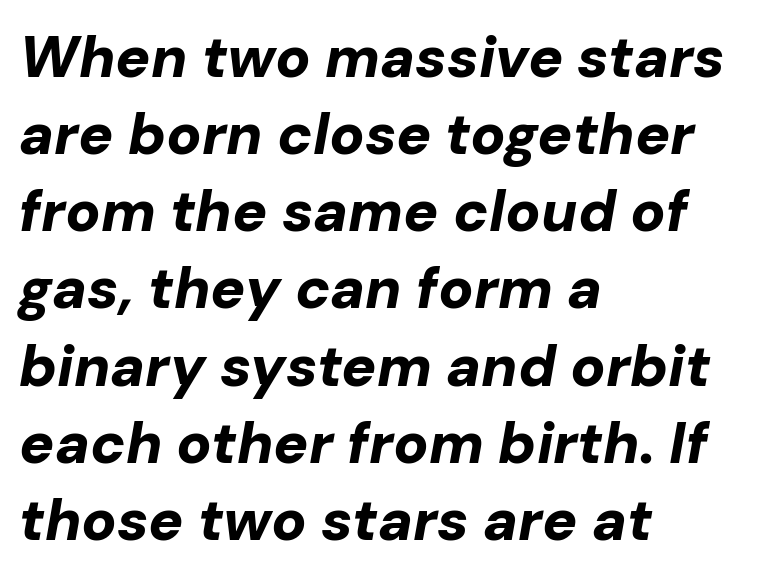
Q: Is the text bold? A: Yes.
Q: Is the text italic (slanted)? A: Yes, it leans right by about 10 degrees.
Q: Is the text underlined? A: No.
Q: How is the paragraph aligned? A: Left-aligned.
Q: Is the spacing between letters normal or unusually wide? A: Normal.
Q: Is the spacing between lines tight, normal or loose? A: Normal.
Q: Width (condensed, normal, or wide)? A: Normal.
Q: Stroke contrast? A: Low.
Q: x-height? A: Medium.
Q: Monospaced? A: No.
